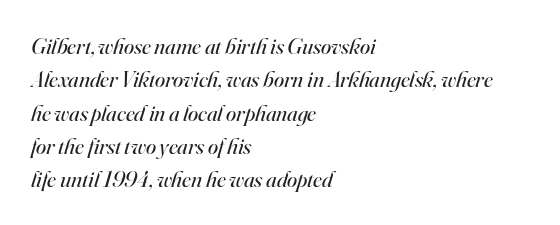
{"italic": "yes", "lean": "right", "slant_degrees": 16, "bold": "no", "underline": "no", "align": "left", "line_spacing": "normal", "line_spacing_ratio": 1.45, "letter_spacing": "normal", "letter_spacing_em": 0.0, "glyph_px": 23}
